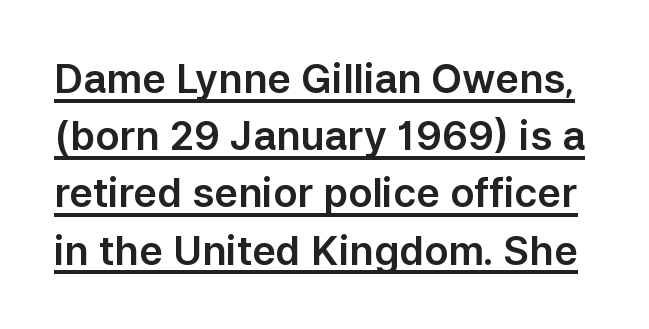
Q: Is the text italic (slanted)? A: No, it is upright.
Q: Is the typeface a serif or a sans-serif typeface? A: Sans-serif.
Q: Is the text underlined? A: Yes.
Q: Is the spacing between letters normal or unusually wide? A: Normal.
Q: Is the spacing between lines tight, normal or loose? A: Normal.
Q: Width (condensed, normal, or wide)? A: Normal.
Q: Stroke contrast? A: Low.
Q: x-height? A: Medium.
Q: Monospaced? A: No.
